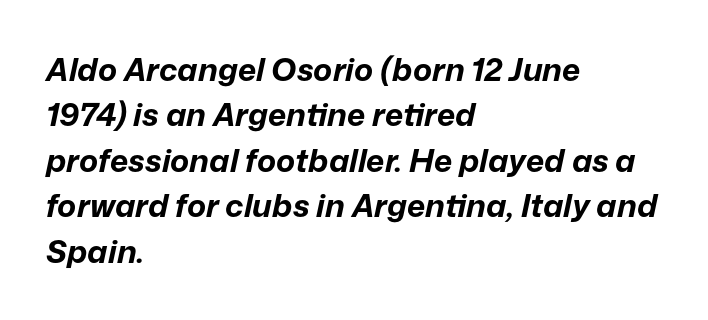
The image shows 32 px bold type, italic (leaning right); set left-aligned, normal line spacing (1.42x), normal letter spacing, not underlined; low stroke contrast and a medium x-height.
